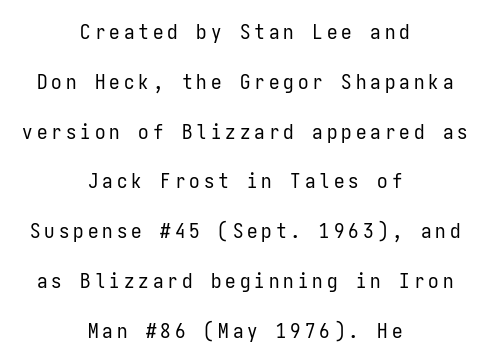
The lines are quadded center. When letters stand straight like this, we call the style roman or upright. Regarding leading, the lines here are spaced well apart. Beneath every word, the page is bare.
